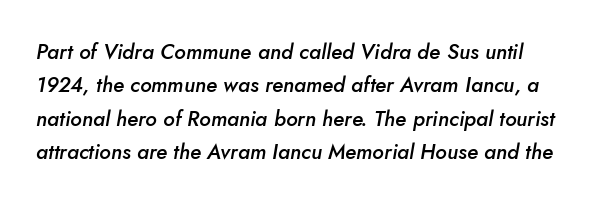
These lines sit exactly where default settings would place them. Stems and bowls a touch heavier than normal — semibold. Tracking value appears to be zero — textbook default spacing. You can tell it's italic because the verticals aren't actually vertical. The space directly below the letters is spotless. Left-aligned paragraph, ragged on the right.
